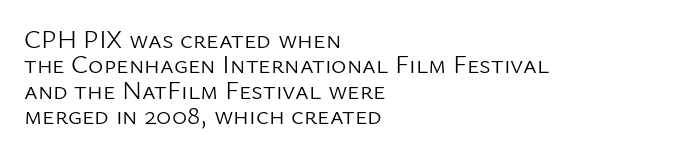
The image shows 26 px text type, upright; set left-aligned, tight line spacing (0.98x), normal letter spacing, not underlined.
